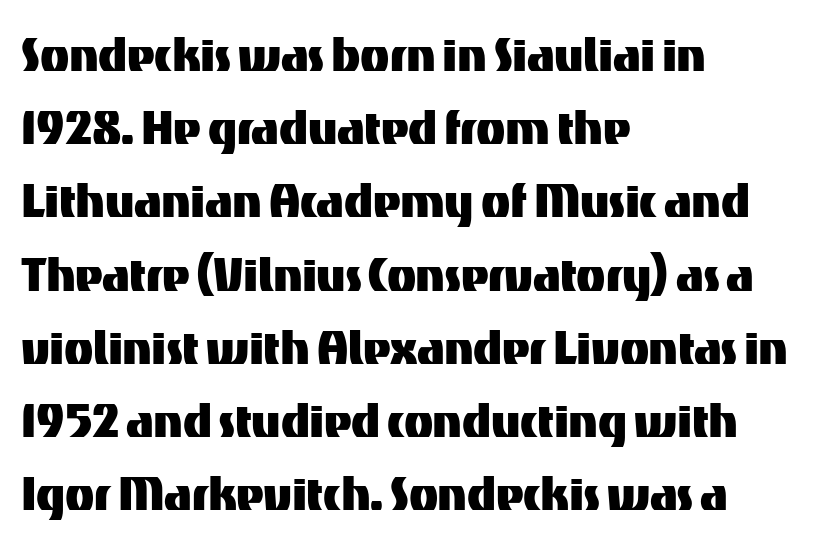
Each word holds together tightly as a unit, with standard inter-letter gaps. I'd call this a sans setting — the letters go barefoot. Spacing verdict: proportional, widths tailored to each character. Ascenders rise straight up at ninety degrees. A clean baseline with only descenders dipping below it.
